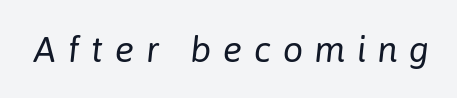
The image shows 36 px regular-weight type, italic (leaning right); set unusually wide letter spacing (+0.32 em), not underlined; low stroke contrast and a medium x-height.
